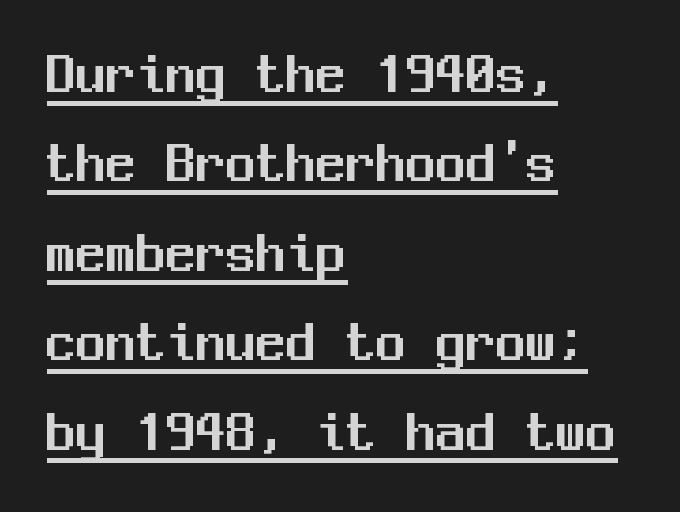
Nothing unusual about the tracking: characters are spaced as the font intends. Note the uniform advance width — an 'i' takes as much space as an 'm'. Has an underline been added? It has. A roman cut, with each character standing at attention.
